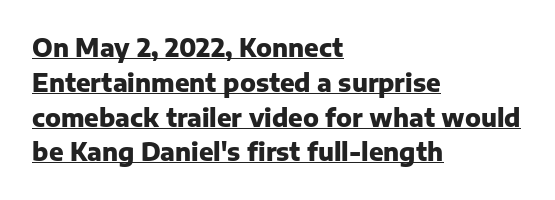
Q: Is the text bold? A: Yes.
Q: Is the text italic (slanted)? A: No, it is upright.
Q: Is the text underlined? A: Yes.
Q: How is the paragraph aligned? A: Left-aligned.
Q: Is the spacing between letters normal or unusually wide? A: Normal.
Q: Is the spacing between lines tight, normal or loose? A: Normal.
